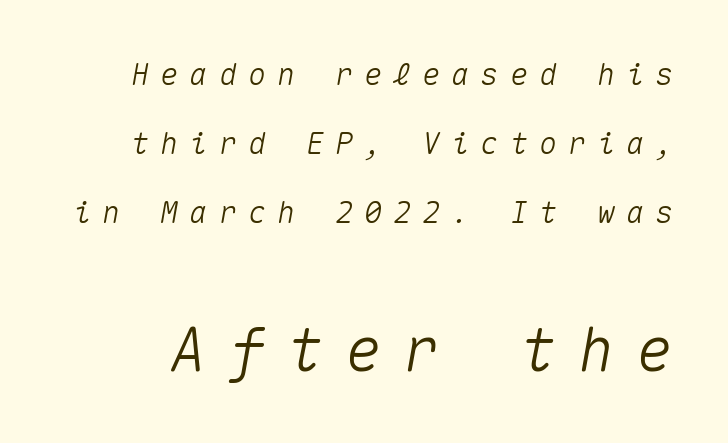
Designer's note — italics engaged. In terms of leading, this rendering errs on the spacious side. You could only call the tracking loose — the letters float apart. Note the uniform advance width — an 'i' takes as much space as an 'm'. Just letters on the line, the space beneath them empty. Note: smaller setting up top, larger setting below.
